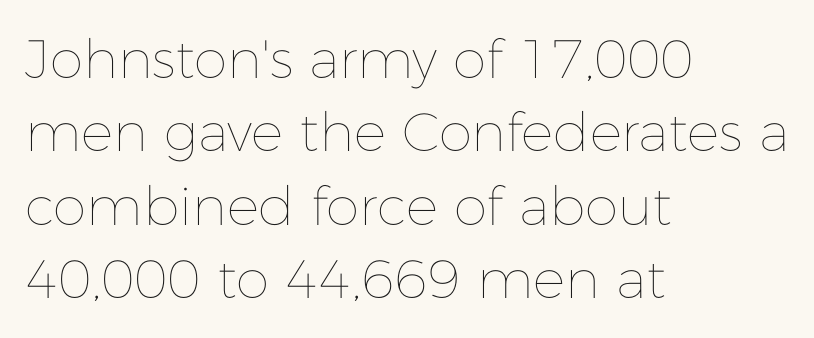
Q: Is the text bold? A: No.
Q: Is the text italic (slanted)? A: No, it is upright.
Q: Is the text underlined? A: No.
Q: How is the paragraph aligned? A: Left-aligned.
Q: Is the spacing between letters normal or unusually wide? A: Normal.
Q: Is the spacing between lines tight, normal or loose? A: Normal.
Q: Width (condensed, normal, or wide)? A: Normal.
Q: Stroke contrast? A: Low.
Q: x-height? A: Medium.
Q: Monospaced? A: No.
